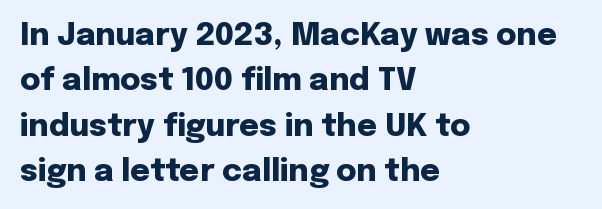
The image shows 31 px heavy sans-serif type, upright; set left-aligned, normal line spacing (1.46x), normal letter spacing, not underlined; low stroke contrast and a medium x-height.
